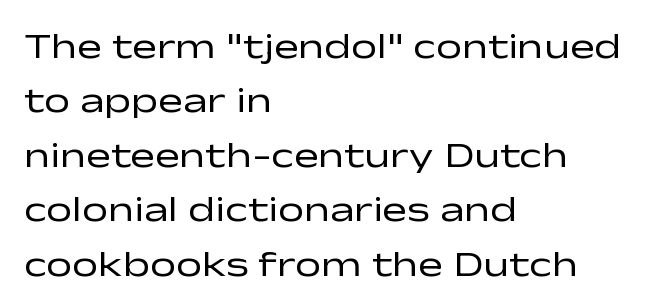
The image shows 37 px regular-weight, wide sans-serif type, upright; set left-aligned, normal line spacing (1.47x), normal letter spacing, not underlined; low stroke contrast and a medium x-height.
